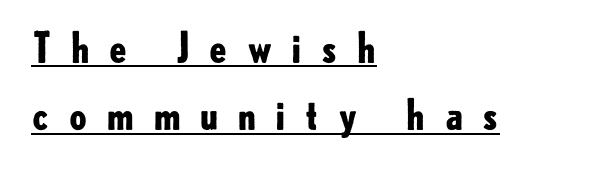
The paragraph has a hard left edge and a soft right edge. Leading matches the norm, producing a regular column. Does a line run under the words? Yes, clearly. Character widths vary here, with narrow letters taking less room than wide ones. Unlike a traditional serif, this face leaves its strokes unadorned. Strokes here are thick enough to call this a true bold.
